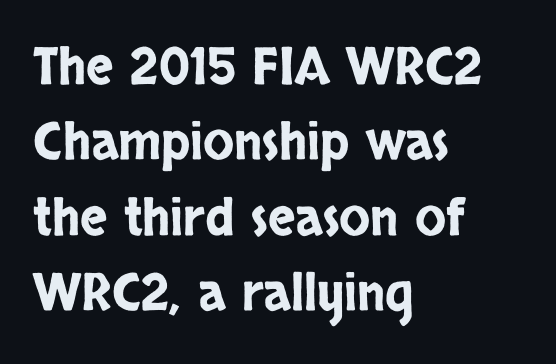
{"serif": "no", "italic": "no", "width": "condensed", "stroke_contrast": "low", "x_height": "large", "monospaced": "no", "underline": "no", "align": "left", "line_spacing": "normal", "line_spacing_ratio": 1.48, "letter_spacing": "normal", "letter_spacing_em": 0.0, "glyph_px": 51}
